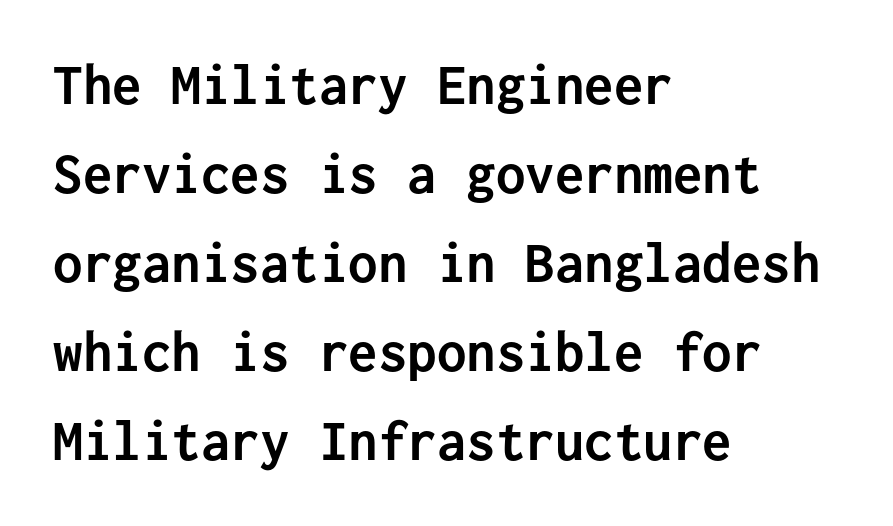
{"serif": "no", "italic": "no", "bold": "yes", "weight": "semibold", "width": "normal", "stroke_contrast": "low", "x_height": "medium", "monospaced": "yes", "underline": "no", "align": "left", "line_spacing": "normal", "line_spacing_ratio": 1.51, "letter_spacing": "normal", "letter_spacing_em": 0.0, "glyph_px": 59}
